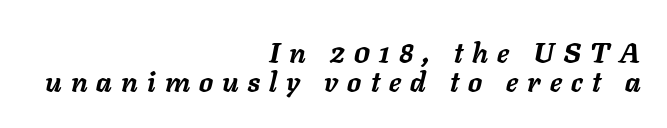
{"italic": "yes", "lean": "right", "slant_degrees": 11, "bold": "yes", "weight": "semibold", "width": "normal", "stroke_contrast": "low", "x_height": "medium", "monospaced": "no", "underline": "no", "align": "right", "line_spacing": "tight", "line_spacing_ratio": 1.03, "letter_spacing": "wide", "letter_spacing_em": 0.33, "glyph_px": 28}
